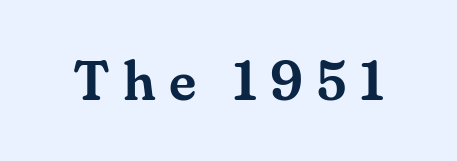
{"serif": "yes", "italic": "no", "width": "normal", "stroke_contrast": "medium", "x_height": "small", "monospaced": "no", "underline": "no", "letter_spacing": "wide", "letter_spacing_em": 0.24, "glyph_px": 55}
